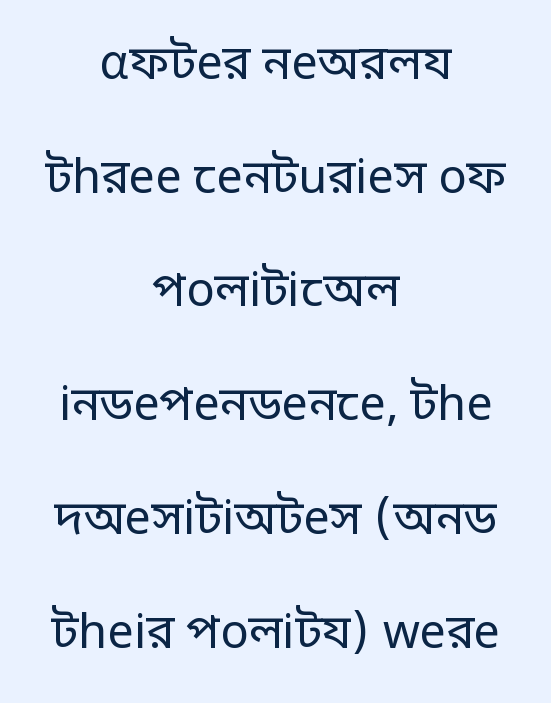
The lines are spread far apart with generous leading. The space beneath each line is pristine and unruled. Character widths vary here, with narrow letters taking less room than wide ones. Glyph-to-glyph distance matches everyday printed text. Style check: upright. Observe the absence of serifs on each vertical stroke in this sample.
